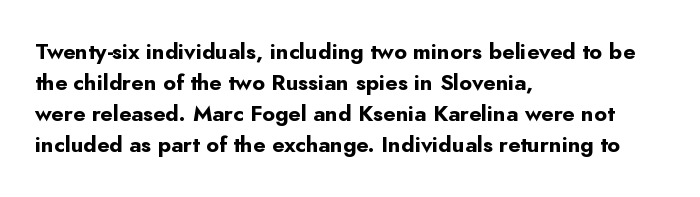
Ordinary non-slanted type is in use. The space between consecutive lines is moderate. The strokes are fattened all the way to bold. No extra tracking has been applied to these lines. Quick note: underline off. The typesetter chose a ragged-right arrangement here.
